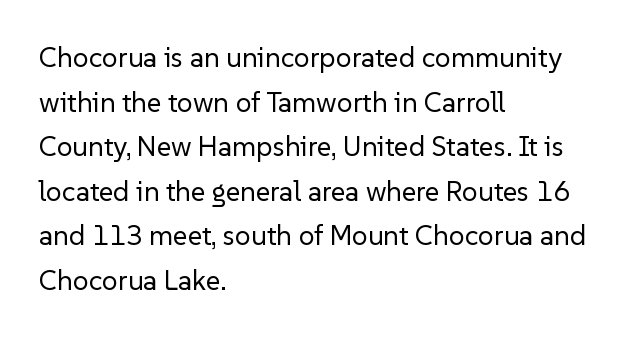
Reading down the column, the eye jumps a familiar distance to each next line. The setting favours the left margin, as ordinary paragraphs usually do. No italicization has been applied; the sample stays upright. Underlining? Definitely not there.
